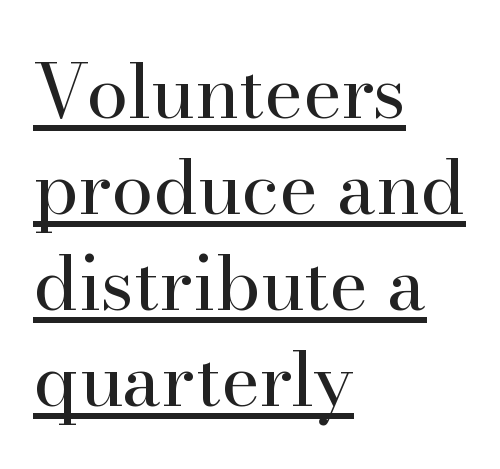
The image shows 75 px regular-weight serif type, upright; set left-aligned, normal line spacing (1.28x), normal letter spacing, underlined; high stroke contrast and a small x-height.
